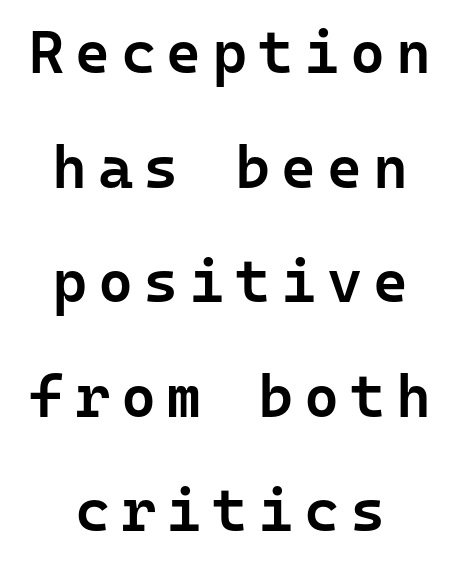
The letters carry no serifs — their stems end cleanly without finishing strokes. The glyphs have the mass of a demibold cut, below bold. Where is the straight margin? There isn't one; the lines are centered. Posture: upright roman.
